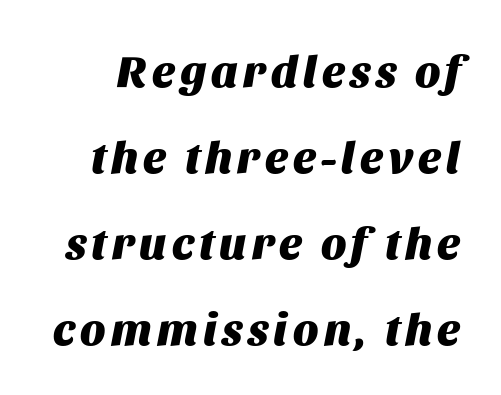
Q: Is the text bold? A: Yes.
Q: Is the text italic (slanted)? A: Yes, it leans right by about 11 degrees.
Q: Is the text underlined? A: No.
Q: Is the spacing between lines tight, normal or loose? A: Loose.
Q: Width (condensed, normal, or wide)? A: Normal.
Q: Stroke contrast? A: Medium.
Q: x-height? A: Large.
Q: Monospaced? A: No.
